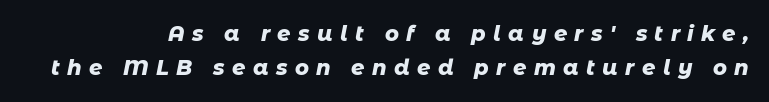
{"italic": "yes", "lean": "right", "slant_degrees": 11, "bold": "yes", "underline": "no", "align": "right", "line_spacing": "normal", "line_spacing_ratio": 1.62, "letter_spacing": "wide", "letter_spacing_em": 0.35, "glyph_px": 21}
